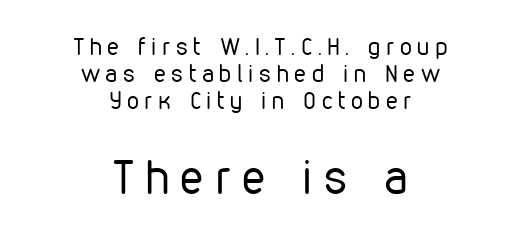
Q: Is the text bold? A: No.
Q: Is the text italic (slanted)? A: No, it is upright.
Q: Is the typeface a serif or a sans-serif typeface? A: Sans-serif.
Q: Is the text underlined? A: No.
Q: How is the paragraph aligned? A: Centered.
Q: Is the spacing between letters normal or unusually wide? A: Unusually wide.
Q: Is the spacing between lines tight, normal or loose? A: Tight.
Q: Which block of text is set in a larger size, the first (top) or the second (bottom)? A: The second (bottom) one.
Q: Width (condensed, normal, or wide)? A: Condensed.
Q: Stroke contrast? A: Low.
Q: x-height? A: Medium.
Q: Monospaced? A: No.
